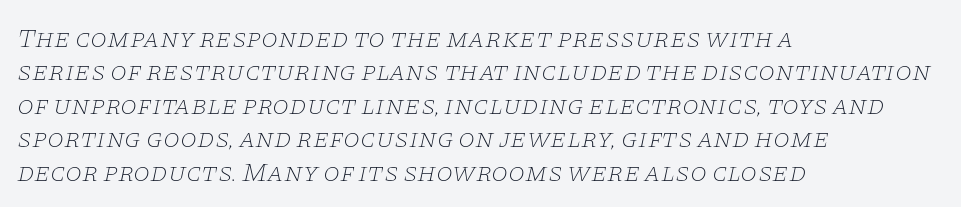
{"italic": "yes", "lean": "right", "slant_degrees": 11, "bold": "no", "underline": "no", "align": "left", "line_spacing_ratio": 1.24, "letter_spacing": "normal", "letter_spacing_em": 0.0, "glyph_px": 27}
